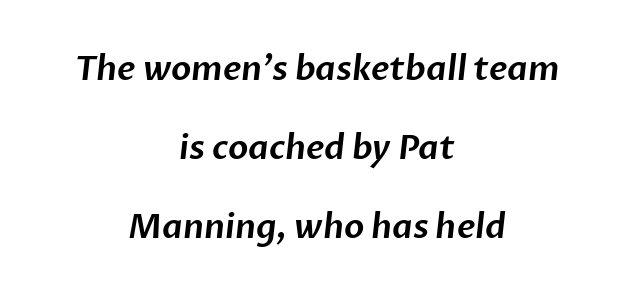
Q: Is the typeface a serif or a sans-serif typeface? A: Sans-serif.
Q: Is the text underlined? A: No.
Q: How is the paragraph aligned? A: Centered.
Q: Is the spacing between letters normal or unusually wide? A: Normal.
Q: Is the spacing between lines tight, normal or loose? A: Loose.
Q: Width (condensed, normal, or wide)? A: Normal.
Q: Stroke contrast? A: Low.
Q: x-height? A: Medium.
Q: Monospaced? A: No.
